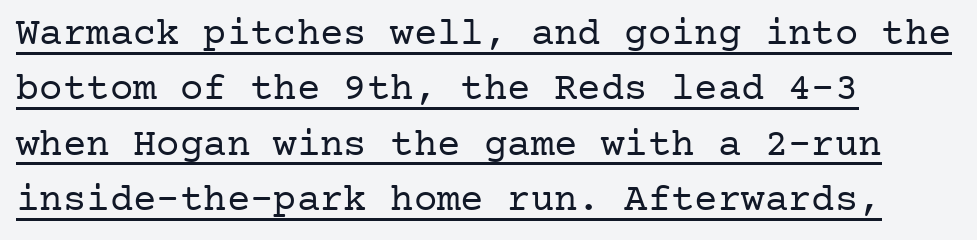
{"serif": "yes", "italic": "no", "bold": "no", "weight": "regular", "width": "normal", "stroke_contrast": "low", "x_height": "medium", "underline": "yes", "align": "left", "line_spacing": "normal", "line_spacing_ratio": 1.42, "letter_spacing": "normal", "letter_spacing_em": 0.0, "glyph_px": 39}
